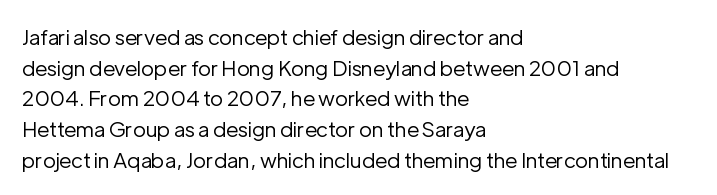
The strip under each line holds only bare page. The lines in this sample share a left origin and differ only in where they stop. The block of text has a typical density, with ordinary space between rows. A typesetter would call this zero additional tracking. Each stroke keeps to a modest, everyday thickness or less. Style check: upright.
